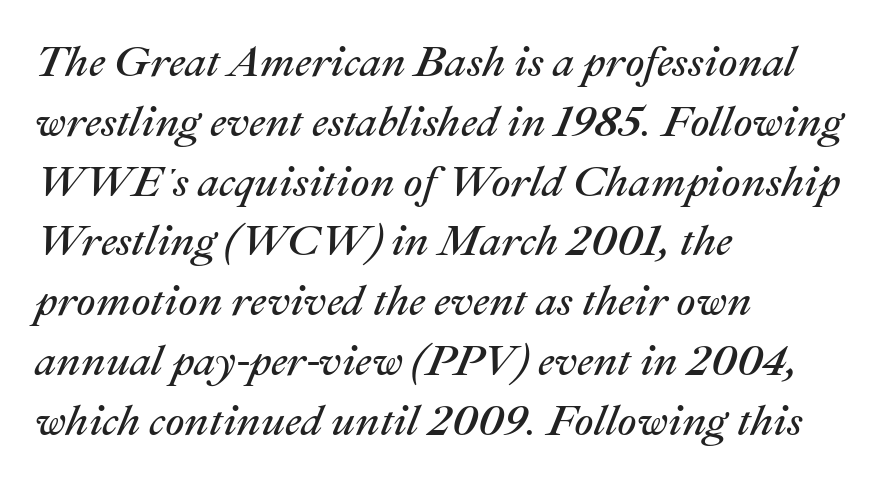
{"italic": "yes", "lean": "right", "slant_degrees": 22, "bold": "no", "weight": "regular", "width": "normal", "stroke_contrast": "medium", "x_height": "medium", "monospaced": "no", "underline": "no", "align": "left", "line_spacing": "normal", "line_spacing_ratio": 1.39, "letter_spacing": "normal", "letter_spacing_em": 0.0, "glyph_px": 43}
